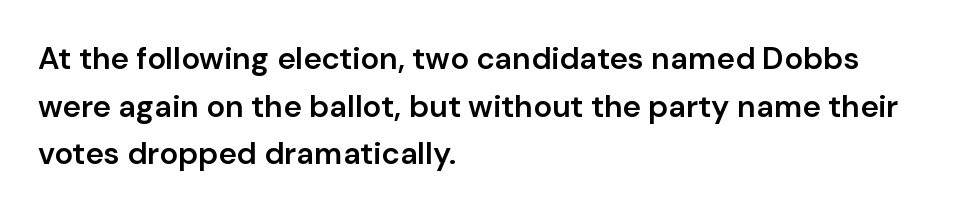
The foot of each line stays bare and open. Note the varied advance widths — an 'i' is clearly narrower than an 'm'. You can tell from the bare stems that sans-serif type was used. Teacher's note: observe the even left margin — that is flush-left alignment. Posture: vertical.
